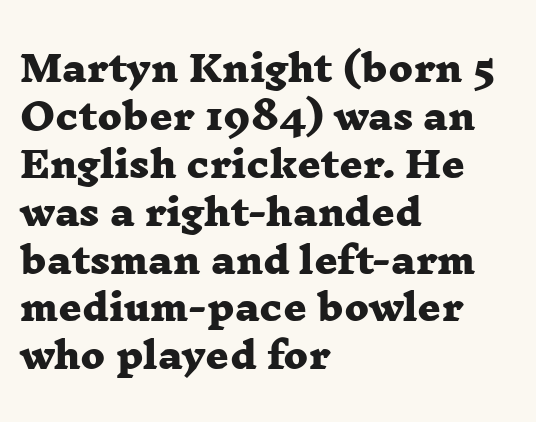
Is this a fixed-width face? No — the glyphs have proportional, varying widths. In CSS terms this would be text-align: left. The letters carry serifs — small finishing strokes at the ends of their stems. Bare-footed words on every line. As a designer I'd log this as weight 700, bold. Standard letterfit; no display-style spreading of the glyphs.
